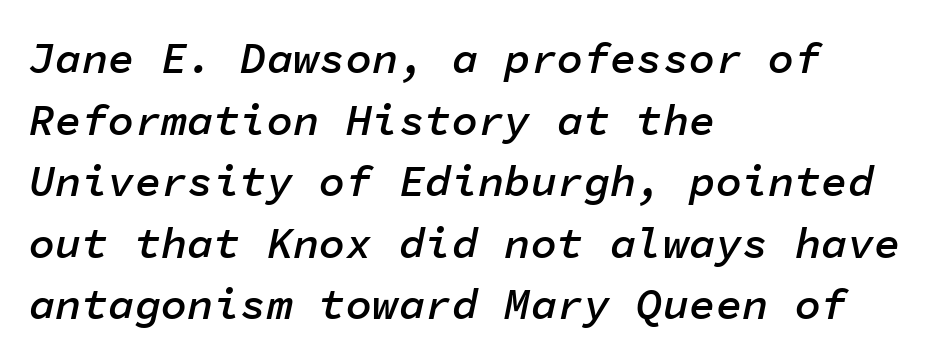
{"italic": "yes", "lean": "right", "slant_degrees": 11, "bold": "semi", "weight": "semibold", "width": "normal", "stroke_contrast": "low", "x_height": "medium", "monospaced": "yes", "underline": "no", "align": "left", "line_spacing": "normal", "line_spacing_ratio": 1.4, "letter_spacing": "normal", "letter_spacing_em": 0.0, "glyph_px": 44}
